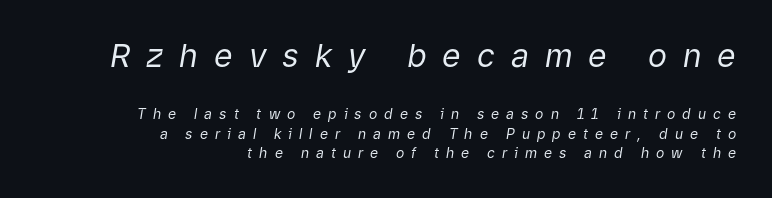
{"italic": "yes", "lean": "right", "slant_degrees": 9, "bold": "no", "weight": "regular", "width": "normal", "stroke_contrast": "low", "x_height": "medium", "monospaced": "no", "underline": "no", "align": "right", "line_spacing": "normal", "line_spacing_ratio": 1.37, "letter_spacing": "wide", "letter_spacing_em": 0.5, "larger_block": "first", "size_ratio": 2.29, "glyph_px": 32}
